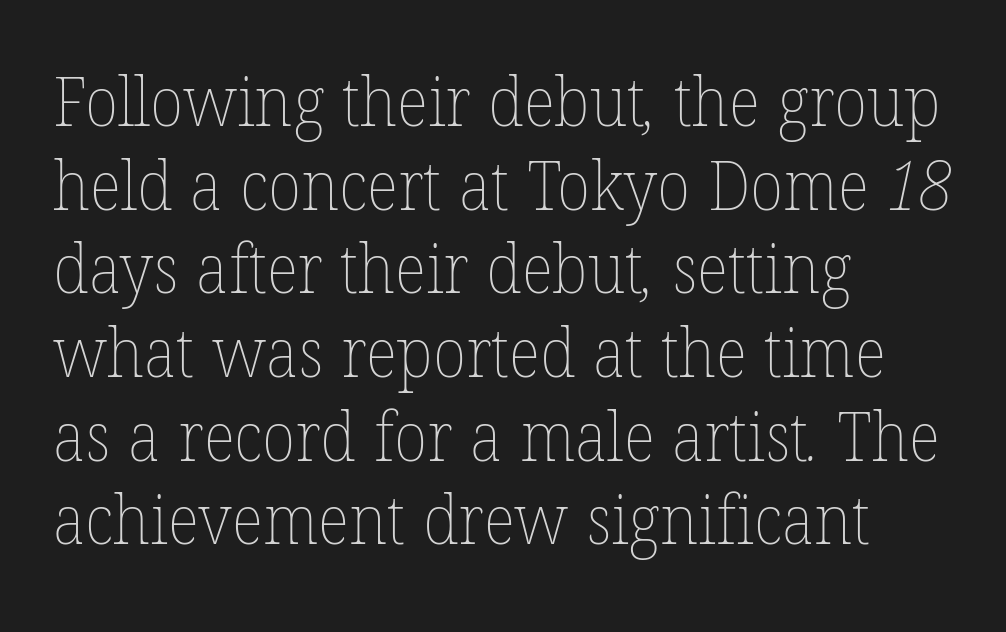
You could not count columns in this text — the font is proportionally spaced. Summary of weight: not heavy and not bold. The face used here is rendered with its standard letterfit. The paragraph shown leans on its left margin. Underlining? Definitely not there.
